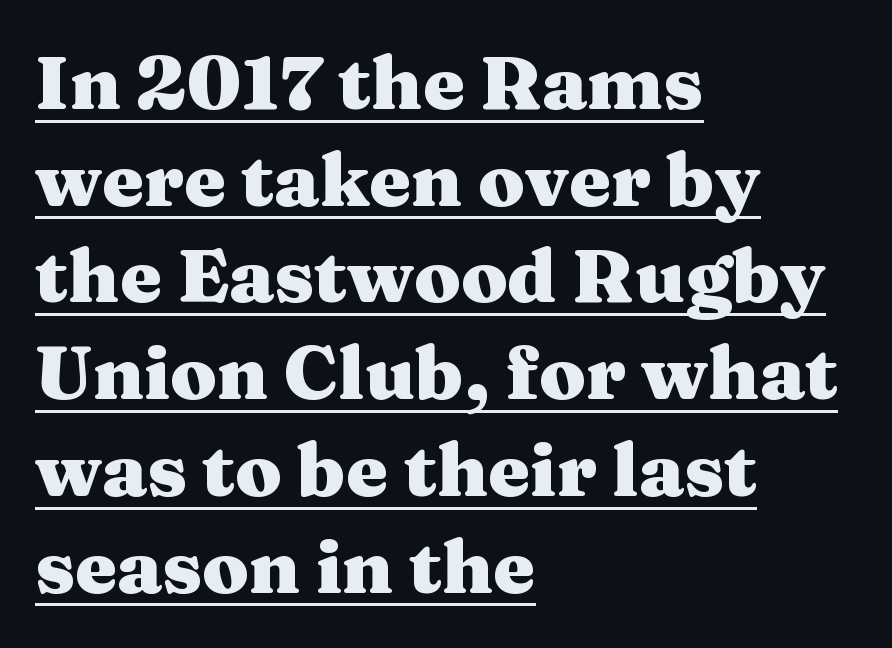
The image shows 75 px heavy, wide serif type, upright; set left-aligned, normal line spacing (1.29x), normal letter spacing, underlined; medium stroke contrast and a medium x-height.
